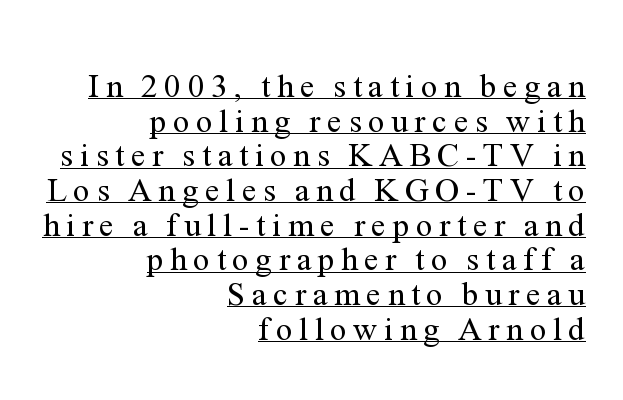
The image shows 33 px regular-weight serif type, upright; set right-aligned, tight line spacing (1.05x), unusually wide letter spacing (+0.2 em), underlined; medium stroke contrast and a medium x-height.
